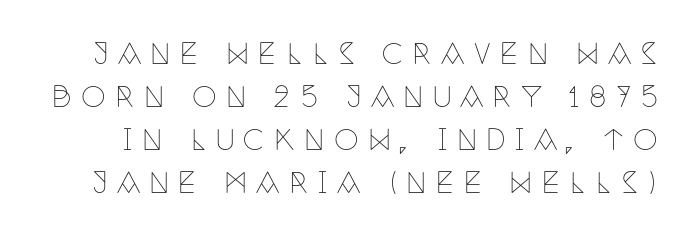
The image shows 28 px thin, condensed serif type, upright; set normal line spacing (1.54x), unusually wide letter spacing (+0.32 em), not underlined; low stroke contrast and a large x-height.
